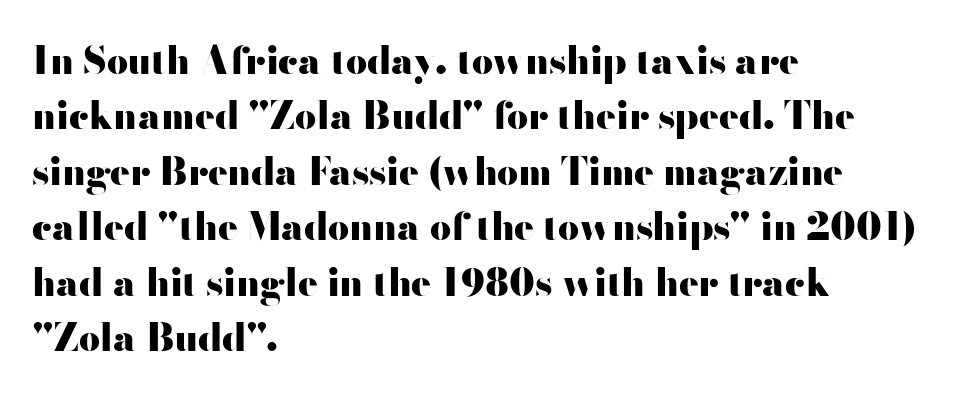
The face used here is rendered with its standard letterfit. Honestly, the row spacing looks completely unremarkable. Line starts are locked; line ends wander. The specimen omits any rule beneath the text block's lines.
